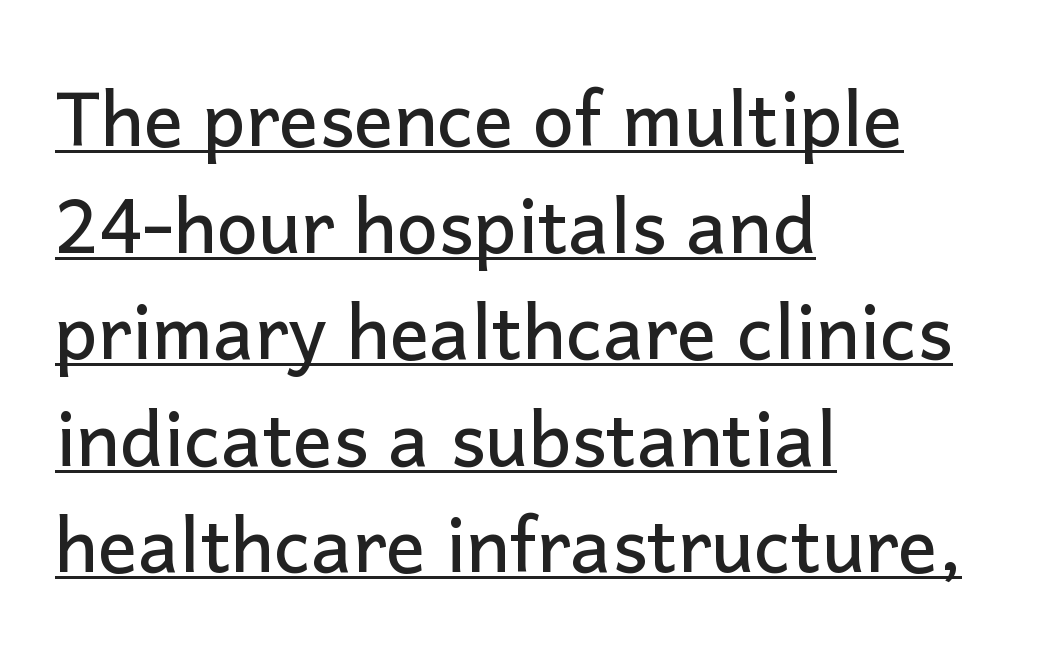
{"serif": "no", "italic": "no", "width": "normal", "stroke_contrast": "low", "x_height": "medium", "monospaced": "no", "underline": "yes", "align": "left", "line_spacing": "normal", "line_spacing_ratio": 1.44, "letter_spacing": "normal", "letter_spacing_em": 0.0, "glyph_px": 74}
